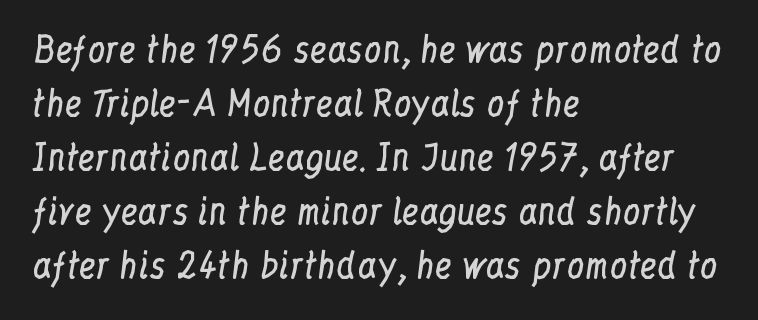
Q: Is the text bold? A: No.
Q: Is the text italic (slanted)? A: Yes.
Q: Is the typeface a serif or a sans-serif typeface? A: Serif.
Q: Is the text underlined? A: No.
Q: How is the paragraph aligned? A: Left-aligned.
Q: Is the spacing between letters normal or unusually wide? A: Normal.
Q: Is the spacing between lines tight, normal or loose? A: Normal.
Q: Width (condensed, normal, or wide)? A: Condensed.
Q: Stroke contrast? A: Low.
Q: x-height? A: Medium.
Q: Monospaced? A: No.
